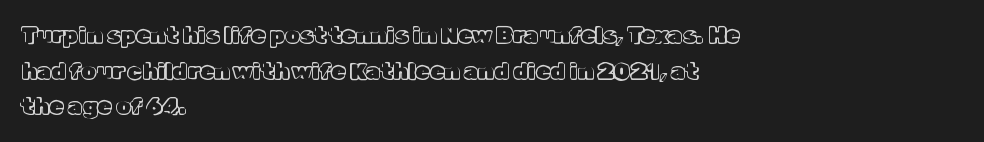
Q: Is the text italic (slanted)? A: No, it is upright.
Q: Is the text underlined? A: No.
Q: How is the paragraph aligned? A: Left-aligned.
Q: Is the spacing between letters normal or unusually wide? A: Normal.
Q: Is the spacing between lines tight, normal or loose? A: Normal.
